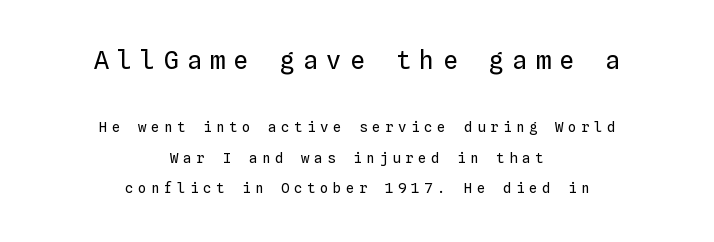
Q: Is the text bold? A: No.
Q: Is the text italic (slanted)? A: No, it is upright.
Q: Is the text underlined? A: No.
Q: How is the paragraph aligned? A: Centered.
Q: Is the spacing between letters normal or unusually wide? A: Unusually wide.
Q: Is the spacing between lines tight, normal or loose? A: Loose.
Q: Which block of text is set in a larger size, the first (top) or the second (bottom)? A: The first (top) one.
